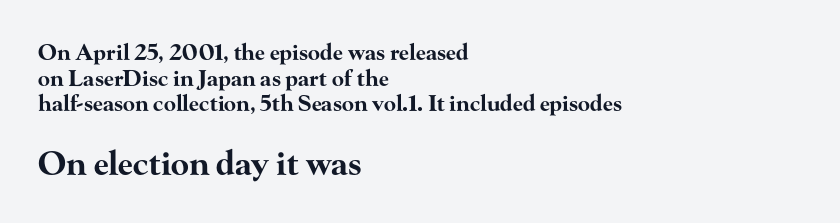
{"serif": "yes", "italic": "no", "bold": "yes", "weight": "bold", "width": "wide", "stroke_contrast": "high", "x_height": "small", "monospaced": "no", "underline": "no", "align": "left", "line_spacing_ratio": 1.17, "letter_spacing": "normal", "letter_spacing_em": 0.0, "larger_block": "second", "size_ratio": 1.5, "glyph_px": 33}
